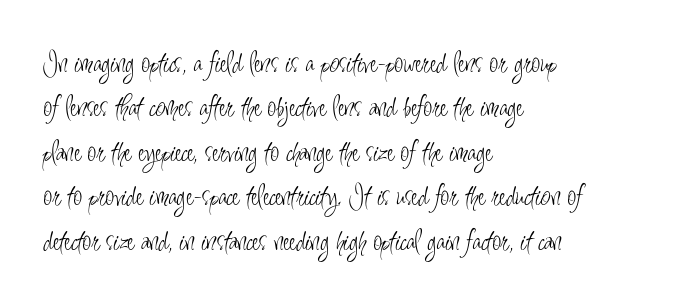
Quick note: underline off. To sum up the face: it is a sans, with no serifs. The type is set solid horizontally, with unmodified tracking.
